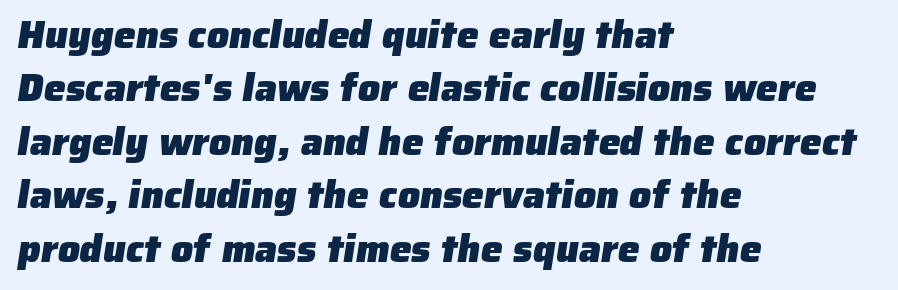
The image shows 39 px heavy sans-serif type; set left-aligned, normal line spacing (1.37x), normal letter spacing, not underlined; low stroke contrast and a medium x-height.
